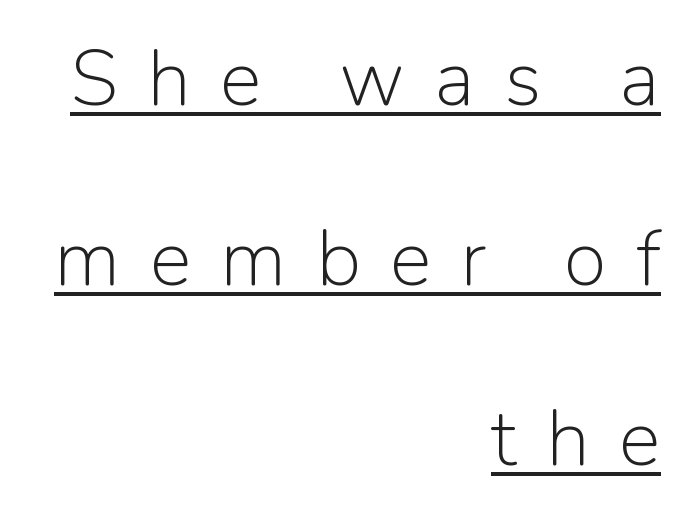
Q: Is the text bold? A: No.
Q: Is the text italic (slanted)? A: No, it is upright.
Q: Is the typeface a serif or a sans-serif typeface? A: Sans-serif.
Q: Is the text underlined? A: Yes.
Q: How is the paragraph aligned? A: Right-aligned.
Q: Is the spacing between letters normal or unusually wide? A: Unusually wide.
Q: Is the spacing between lines tight, normal or loose? A: Loose.
Q: Width (condensed, normal, or wide)? A: Normal.
Q: Stroke contrast? A: Low.
Q: x-height? A: Medium.
Q: Monospaced? A: No.
